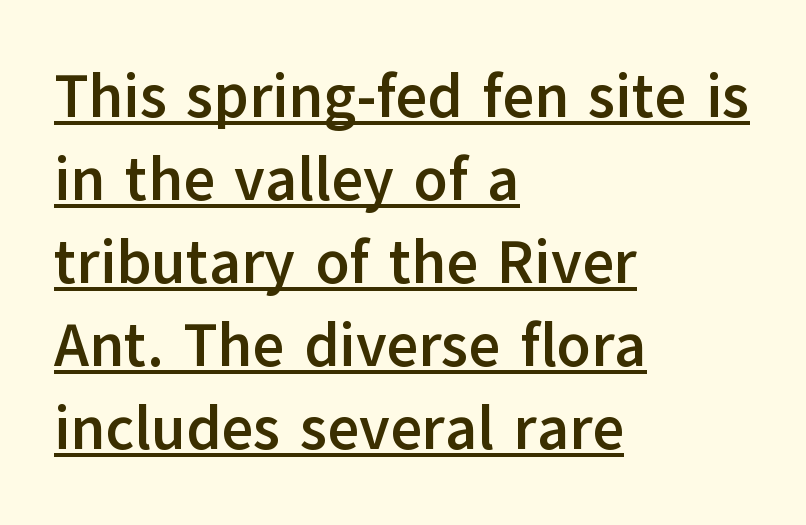
Q: Is the text bold? A: Yes.
Q: Is the text italic (slanted)? A: No, it is upright.
Q: Is the typeface a serif or a sans-serif typeface? A: Sans-serif.
Q: Is the text underlined? A: Yes.
Q: How is the paragraph aligned? A: Left-aligned.
Q: Is the spacing between letters normal or unusually wide? A: Normal.
Q: Is the spacing between lines tight, normal or loose? A: Normal.
Q: Width (condensed, normal, or wide)? A: Normal.
Q: Stroke contrast? A: Low.
Q: x-height? A: Medium.
Q: Monospaced? A: No.
